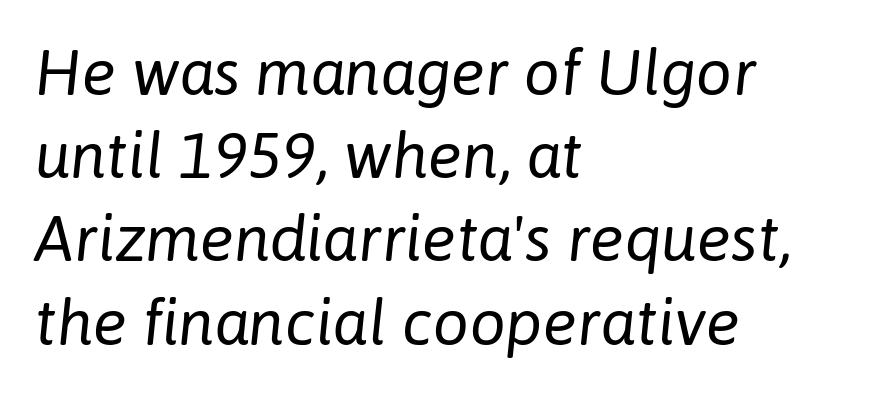
The image shows 64 px regular-weight type, italic (leaning right); set left-aligned, normal line spacing (1.3x), normal letter spacing, not underlined; low stroke contrast and a medium x-height.
